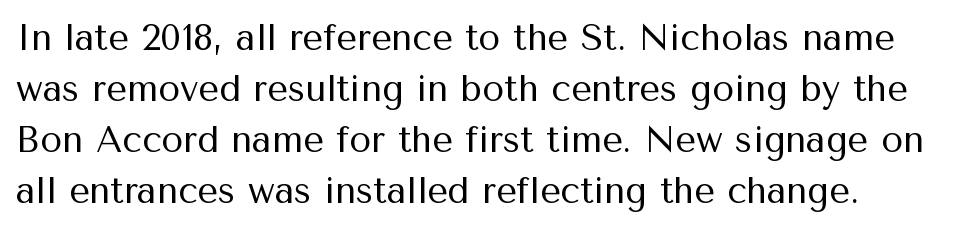
{"serif": "no", "italic": "no", "bold": "no", "weight": "regular", "width": "normal", "stroke_contrast": "medium", "x_height": "medium", "monospaced": "no", "underline": "no", "align": "left", "line_spacing": "normal", "line_spacing_ratio": 1.42, "letter_spacing": "normal", "letter_spacing_em": 0.0, "glyph_px": 36}
